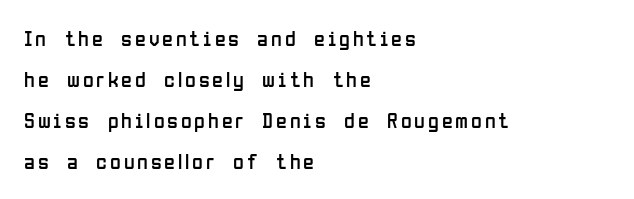
{"italic": "no", "bold": "no", "underline": "no", "align": "left", "line_spacing_ratio": 1.87, "glyph_px": 22}
